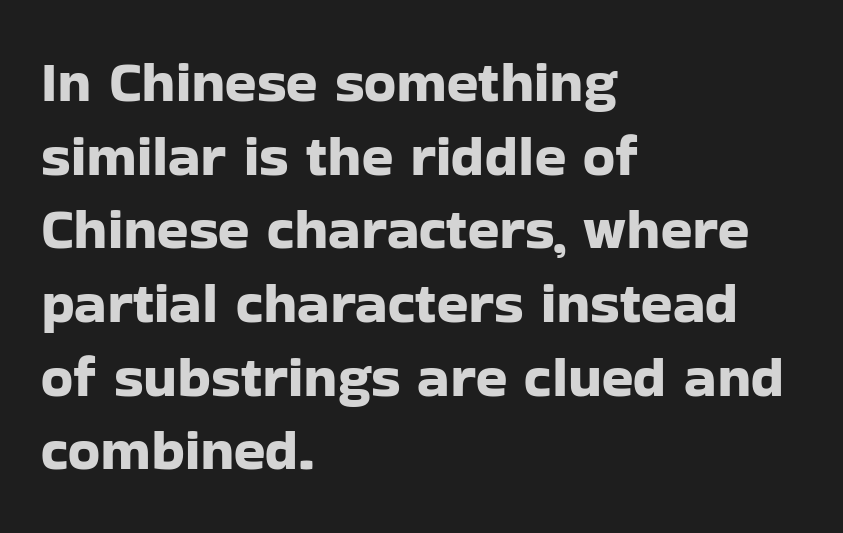
{"serif": "no", "italic": "no", "width": "normal", "stroke_contrast": "low", "x_height": "medium", "monospaced": "no", "underline": "no", "align": "left", "line_spacing": "normal", "line_spacing_ratio": 1.27, "letter_spacing": "normal", "letter_spacing_em": 0.0, "glyph_px": 58}
